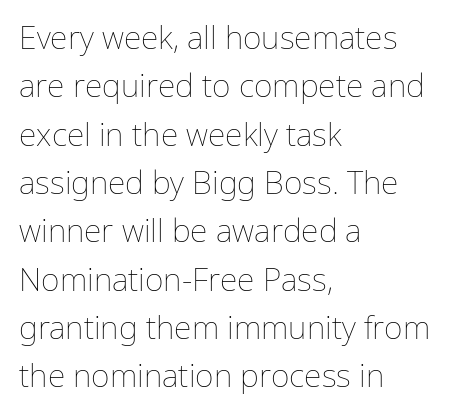
Q: Is the text bold? A: No.
Q: Is the text italic (slanted)? A: No, it is upright.
Q: Is the text underlined? A: No.
Q: How is the paragraph aligned? A: Left-aligned.
Q: Is the spacing between letters normal or unusually wide? A: Normal.
Q: Is the spacing between lines tight, normal or loose? A: Normal.
Q: Width (condensed, normal, or wide)? A: Normal.
Q: Stroke contrast? A: Low.
Q: x-height? A: Medium.
Q: Monospaced? A: No.
